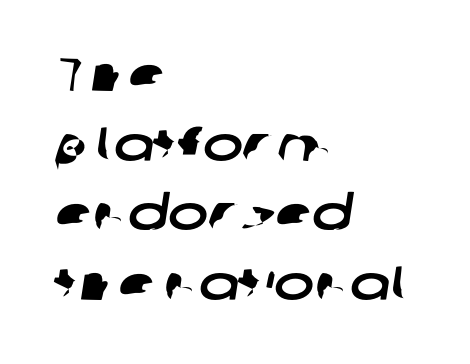
The image shows 48 px wide sans-serif type; set left-aligned, normal line spacing (1.45x), normal letter spacing, not underlined; low stroke contrast and a medium x-height.
